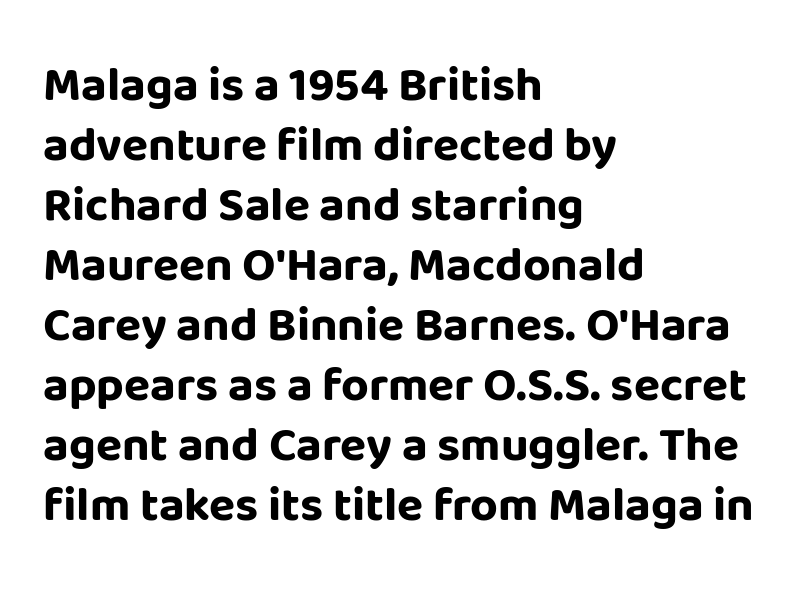
The image shows 48 px bold sans-serif type, upright; set left-aligned, normal line spacing (1.25x), normal letter spacing, not underlined; low stroke contrast and a large x-height.
